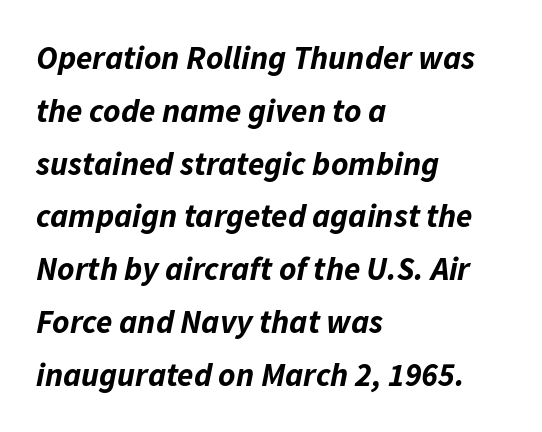
The image shows 33 px bold type, italic (leaning right); set left-aligned, normal line spacing (1.6x), normal letter spacing, not underlined; low stroke contrast and a medium x-height.
